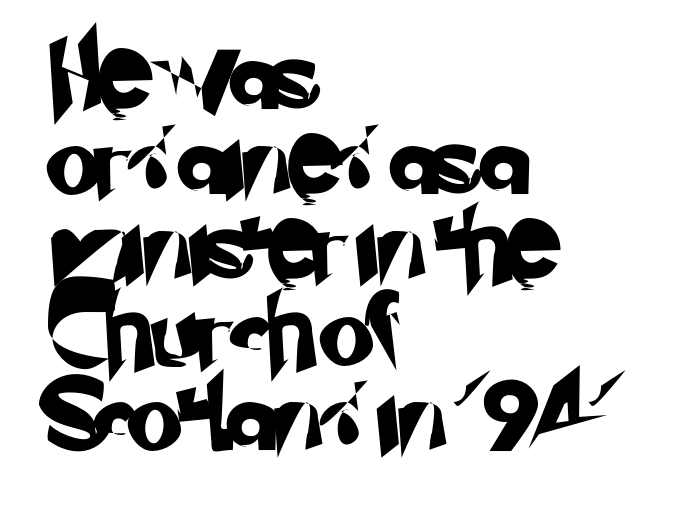
Spacing verdict: proportional, widths tailored to each character. A bare baseline throughout the passage. Every row of glyphs begins at an identical x-position on the left. Regarding serifs, this sample does without them. Each word holds together tightly as a unit, with standard inter-letter gaps.
